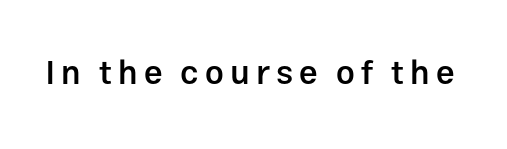
{"serif": "no", "italic": "no", "bold": "semi", "weight": "semibold", "width": "normal", "stroke_contrast": "low", "x_height": "medium", "monospaced": "no", "underline": "no", "glyph_px": 33}
